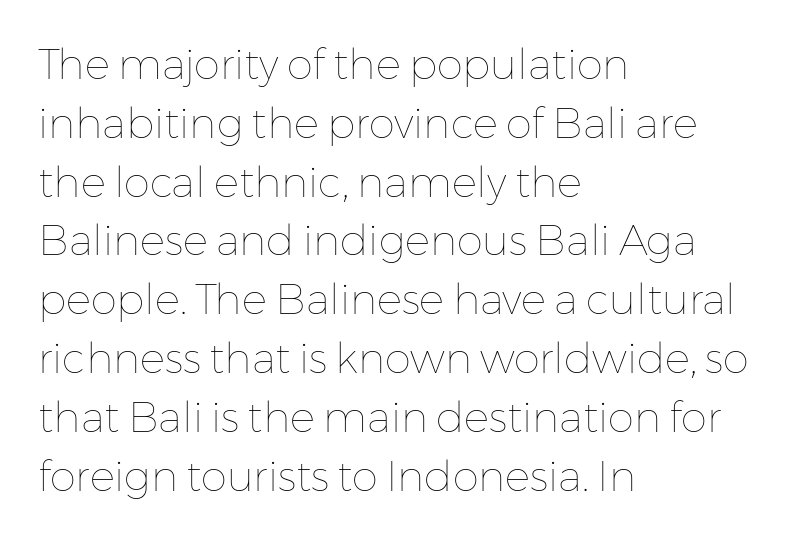
Here the designer chose a conventional face with non-uniform glyph widths. Clear beneath every line of the passage. No italicization has been applied; the sample stays upright. The passage shown has conventional tracking throughout.
